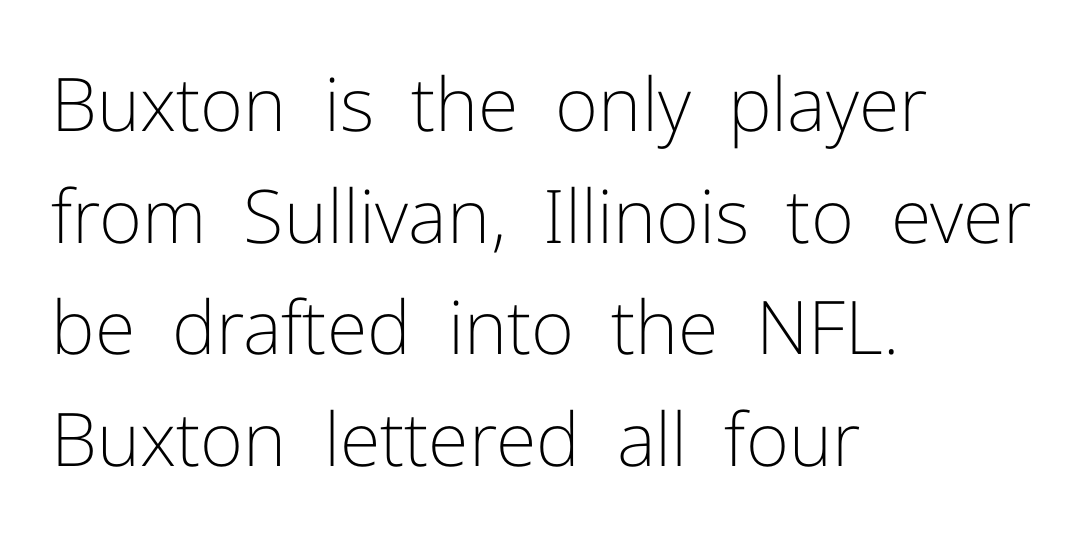
The image shows 74 px light sans-serif type, upright; set left-aligned, normal line spacing (1.51x), normal letter spacing, not underlined; low stroke contrast and a medium x-height.
